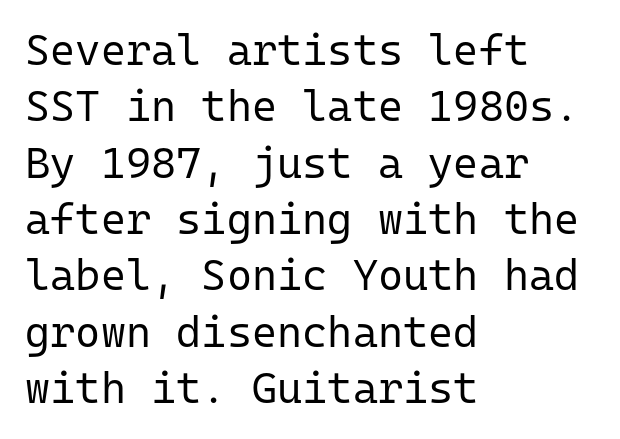
Q: Is the text bold? A: No.
Q: Is the text italic (slanted)? A: No, it is upright.
Q: Is the typeface a serif or a sans-serif typeface? A: Sans-serif.
Q: Is the text underlined? A: No.
Q: How is the paragraph aligned? A: Left-aligned.
Q: Is the spacing between letters normal or unusually wide? A: Normal.
Q: Is the spacing between lines tight, normal or loose? A: Normal.
Q: Width (condensed, normal, or wide)? A: Normal.
Q: Stroke contrast? A: Low.
Q: x-height? A: Medium.
Q: Monospaced? A: Yes.
